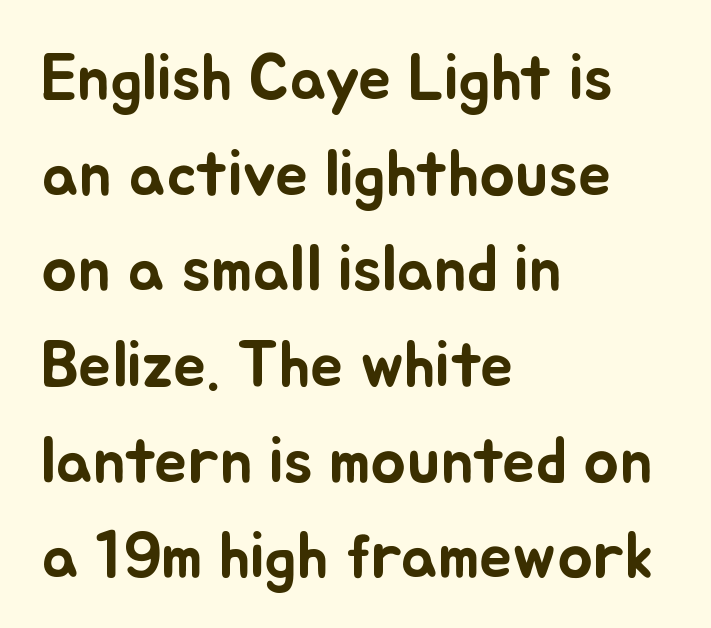
This sample has the flowing, uneven cadence of proportional lettering. What stands out about the letter spacing? Nothing — it is the standard amount. Leftover space on each line is placed entirely after the last word. Decoration check: the copy has no underline. Designer's note — italics off, roman on. Notice how descenders clear the ascenders below comfortably — that's standard leading.
